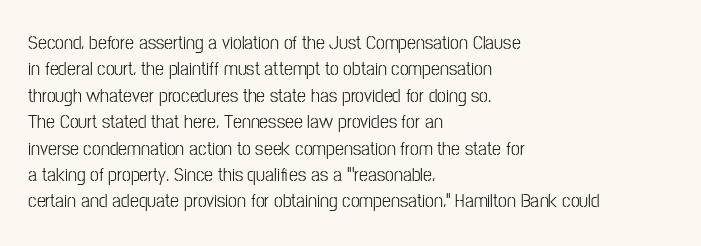
Q: Is the text bold? A: No.
Q: Is the text italic (slanted)? A: No, it is upright.
Q: Is the text underlined? A: No.
Q: How is the paragraph aligned? A: Left-aligned.
Q: Is the spacing between letters normal or unusually wide? A: Normal.
Q: Is the spacing between lines tight, normal or loose? A: Normal.
